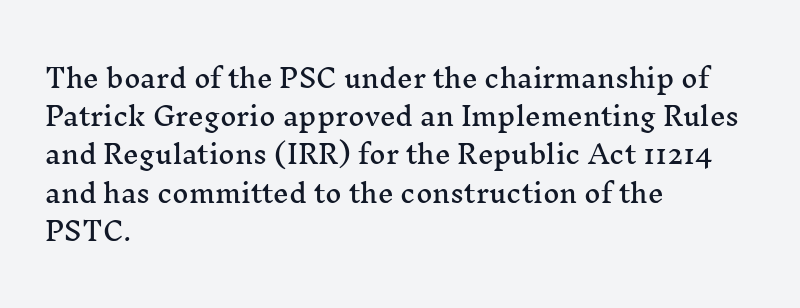
Descenders hang freely into open space. Teacher's note: observe the even left margin — that is flush-left alignment. The vertical gap from one line to the next is medium. If you drew a line through each stem, it would be perfectly vertical. The letters sit at their default tracking, neither squeezed nor spread.
